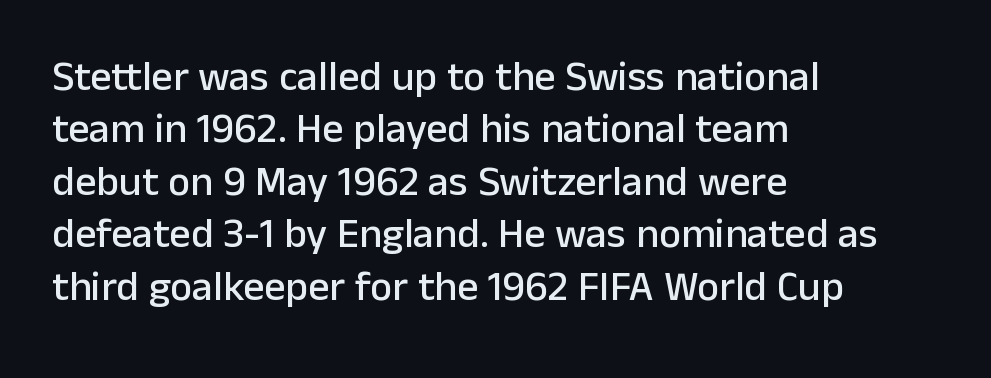
Note the varied advance widths — an 'i' is clearly narrower than an 'm'. The face used here is rendered with its standard letterfit. It's the straight-up-and-down kind of type. The typeface chosen for these lines omits serifs. The designer left line spacing at the default. Unmarked baselines from the first word to the last.
